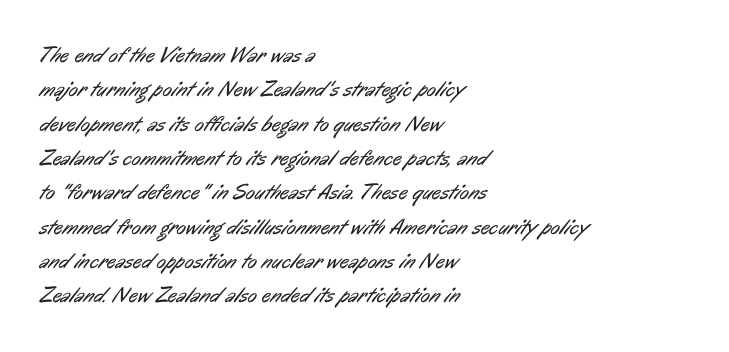
Q: Is the text bold? A: No.
Q: Is the text underlined? A: No.
Q: How is the paragraph aligned? A: Left-aligned.
Q: Is the spacing between letters normal or unusually wide? A: Normal.
Q: Is the spacing between lines tight, normal or loose? A: Normal.
